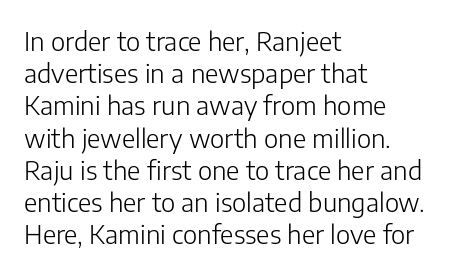
Q: Is the text bold? A: No.
Q: Is the text italic (slanted)? A: No, it is upright.
Q: Is the text underlined? A: No.
Q: How is the paragraph aligned? A: Left-aligned.
Q: Is the spacing between letters normal or unusually wide? A: Normal.
